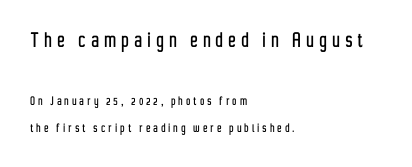
Q: Is the text italic (slanted)? A: No, it is upright.
Q: Is the text underlined? A: No.
Q: How is the paragraph aligned? A: Left-aligned.
Q: Is the spacing between letters normal or unusually wide? A: Unusually wide.
Q: Is the spacing between lines tight, normal or loose? A: Loose.
Q: Which block of text is set in a larger size, the first (top) or the second (bottom)? A: The first (top) one.
